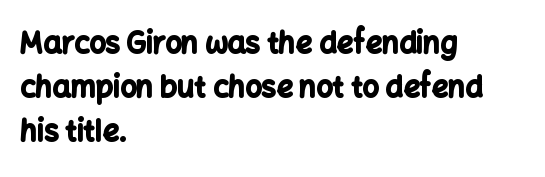
{"serif": "no", "italic": "no", "bold": "yes", "weight": "bold", "width": "normal", "stroke_contrast": "low", "x_height": "medium", "monospaced": "no", "underline": "no", "align": "left", "line_spacing": "normal", "line_spacing_ratio": 1.51, "letter_spacing": "normal", "letter_spacing_em": 0.0, "glyph_px": 29}
